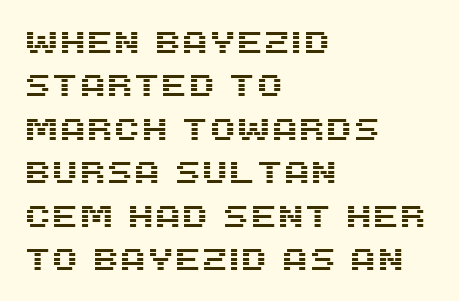
A roman cut, with each character standing at attention. Glyph-to-glyph distance matches everyday printed text. The lines in this sample share a left origin and differ only in where they stop. Do the characters align in a grid? No, the font is proportional. Underline: absent. Rows of type keep a routine distance in the vertical direction.
